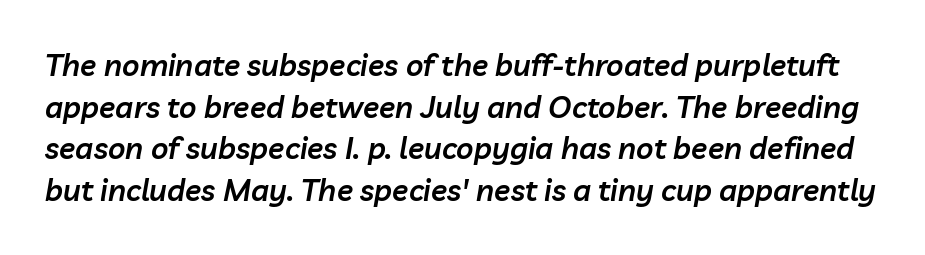
{"italic": "yes", "lean": "right", "slant_degrees": 10, "bold": "semi", "weight": "semibold", "width": "normal", "stroke_contrast": "low", "x_height": "medium", "monospaced": "no", "underline": "no", "line_spacing": "normal", "line_spacing_ratio": 1.39, "letter_spacing": "normal", "letter_spacing_em": 0.0, "glyph_px": 30}
